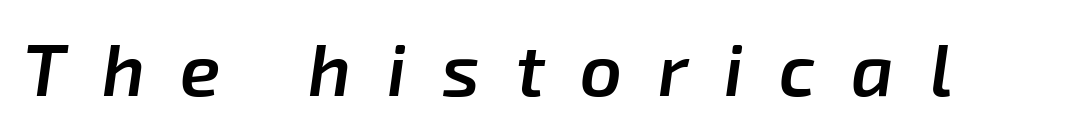
The image shows 73 px semibold type, italic (leaning right); set unusually wide letter spacing (+0.49 em), not underlined; low stroke contrast and a medium x-height.
